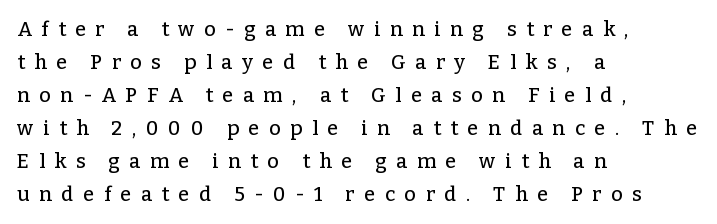
The image shows 20 px text type, upright; set left-aligned, normal line spacing (1.65x), unusually wide letter spacing (+0.48 em), not underlined.
